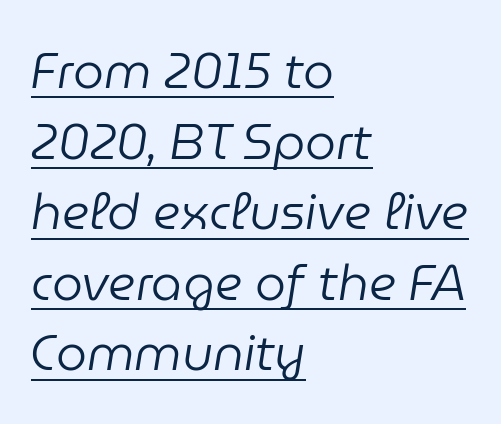
{"italic": "yes", "lean": "right", "slant_degrees": 9, "bold": "no", "weight": "regular", "width": "normal", "stroke_contrast": "low", "x_height": "medium", "monospaced": "no", "underline": "yes", "align": "left", "line_spacing": "normal", "line_spacing_ratio": 1.44, "letter_spacing": "normal", "letter_spacing_em": 0.0, "glyph_px": 49}
